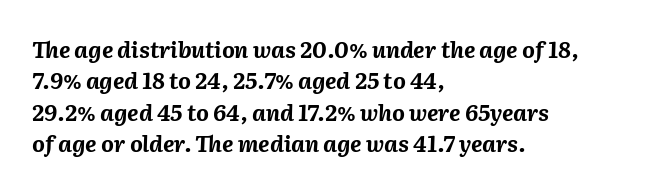
Quick note: interline space is typical. Each line starts at the same left margin while the right side varies. The type is set solid horizontally, with unmodified tracking. How heavy is the stroke? Heavy — this is a bold. The passage shown is not underscored anywhere. These lines were composed using italics.
